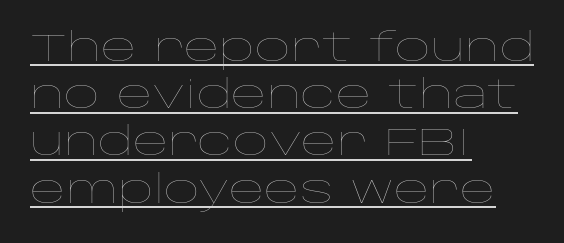
The image shows 39 px thin, wide type, upright; set left-aligned, line spacing 1.21x, normal letter spacing, underlined; low stroke contrast and a large x-height.
